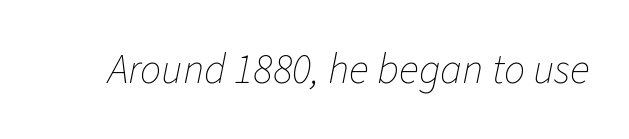
The image shows 42 px thin type, italic (leaning right); set normal letter spacing, not underlined; low stroke contrast and a medium x-height.
